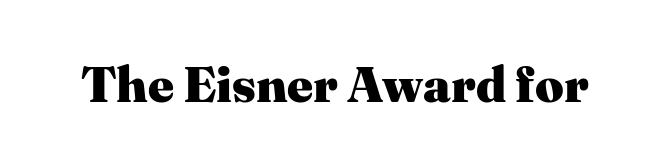
{"serif": "yes", "italic": "no", "bold": "yes", "weight": "heavy", "width": "normal", "stroke_contrast": "medium", "x_height": "medium", "monospaced": "no", "underline": "no", "letter_spacing": "normal", "letter_spacing_em": 0.0, "glyph_px": 50}
